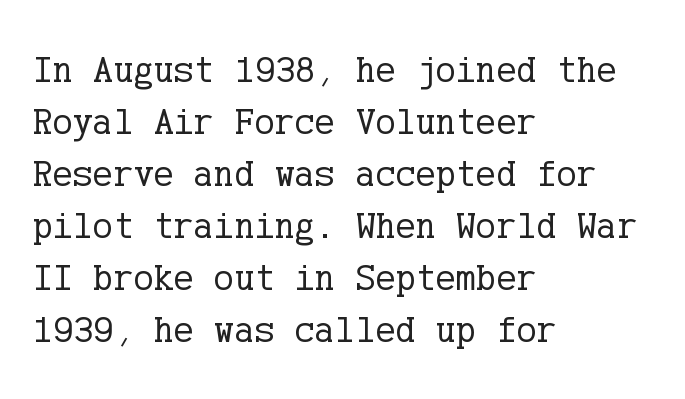
Q: Is the text bold? A: No.
Q: Is the text italic (slanted)? A: No, it is upright.
Q: Is the typeface a serif or a sans-serif typeface? A: Serif.
Q: Is the text underlined? A: No.
Q: How is the paragraph aligned? A: Left-aligned.
Q: Is the spacing between letters normal or unusually wide? A: Normal.
Q: Is the spacing between lines tight, normal or loose? A: Normal.
Q: Width (condensed, normal, or wide)? A: Normal.
Q: Stroke contrast? A: Low.
Q: x-height? A: Medium.
